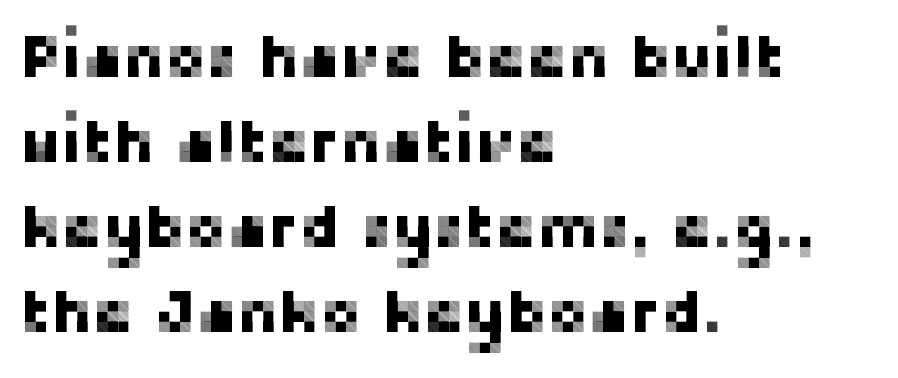
The image shows 62 px sans-serif type, upright; set left-aligned, normal line spacing (1.37x), normal letter spacing, not underlined; low stroke contrast and a medium x-height.
